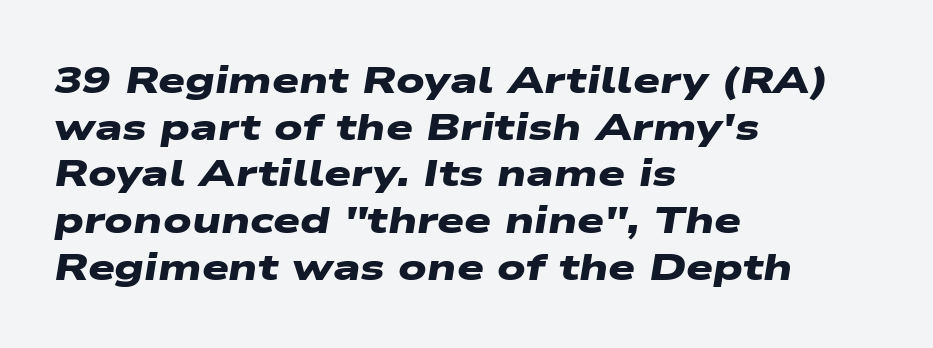
{"serif": "no", "bold": "yes", "weight": "heavy", "width": "wide", "stroke_contrast": "low", "x_height": "medium", "monospaced": "no", "underline": "no", "align": "left", "line_spacing_ratio": 1.23, "letter_spacing": "normal", "letter_spacing_em": 0.0, "glyph_px": 38}
